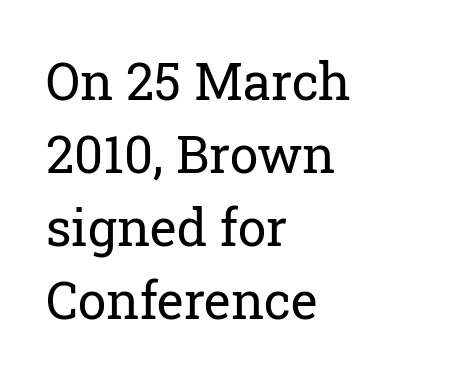
{"serif": "yes", "italic": "no", "bold": "no", "weight": "regular", "width": "normal", "stroke_contrast": "low", "x_height": "medium", "monospaced": "no", "underline": "no", "align": "left", "line_spacing": "normal", "line_spacing_ratio": 1.43, "letter_spacing": "normal", "letter_spacing_em": 0.0, "glyph_px": 51}
